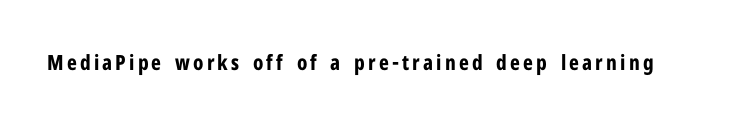
{"italic": "no", "bold": "yes", "underline": "no", "glyph_px": 21}
